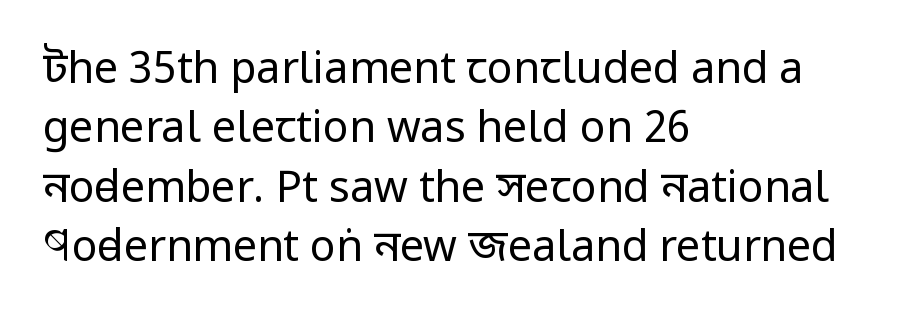
This block has exactly the height ordinary leading produces. These glyphs show unthickened strokes, regular width or finer. The line texture is even and compact thanks to regular tracking. The face used here is proportionally spaced, like ordinary book or web type. Beneath every word, the page is bare. The text was rendered using a sans face with plain stroke endings.
